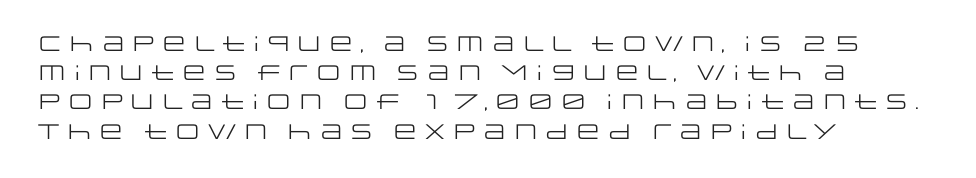
The image shows 21 px text type, upright; set left-aligned, normal line spacing (1.39x), normal letter spacing, not underlined.
